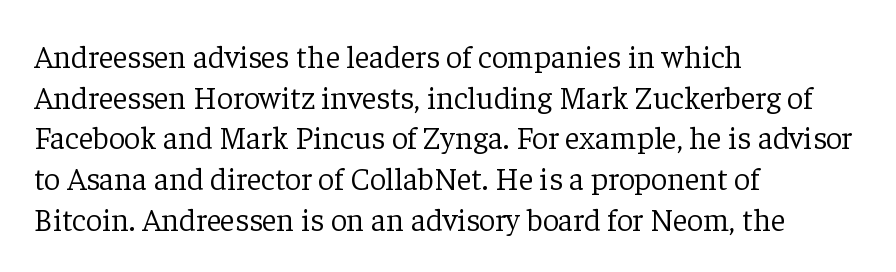
Q: Is the text bold? A: No.
Q: Is the text italic (slanted)? A: No, it is upright.
Q: Is the typeface a serif or a sans-serif typeface? A: Serif.
Q: Is the text underlined? A: No.
Q: How is the paragraph aligned? A: Left-aligned.
Q: Is the spacing between letters normal or unusually wide? A: Normal.
Q: Is the spacing between lines tight, normal or loose? A: Normal.
Q: Width (condensed, normal, or wide)? A: Normal.
Q: Stroke contrast? A: Low.
Q: x-height? A: Medium.
Q: Monospaced? A: No.
